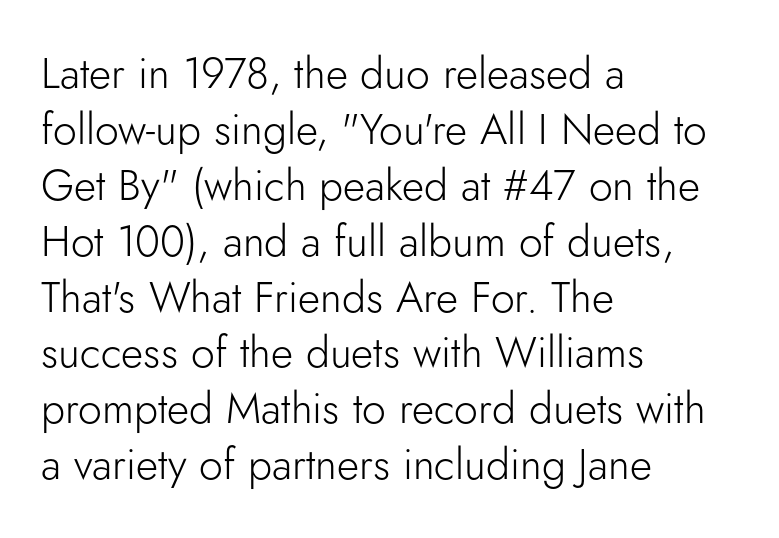
Q: Is the text bold? A: No.
Q: Is the text italic (slanted)? A: No, it is upright.
Q: Is the typeface a serif or a sans-serif typeface? A: Sans-serif.
Q: Is the text underlined? A: No.
Q: How is the paragraph aligned? A: Left-aligned.
Q: Is the spacing between letters normal or unusually wide? A: Normal.
Q: Is the spacing between lines tight, normal or loose? A: Normal.
Q: Width (condensed, normal, or wide)? A: Normal.
Q: Stroke contrast? A: Low.
Q: x-height? A: Small.
Q: Monospaced? A: No.
